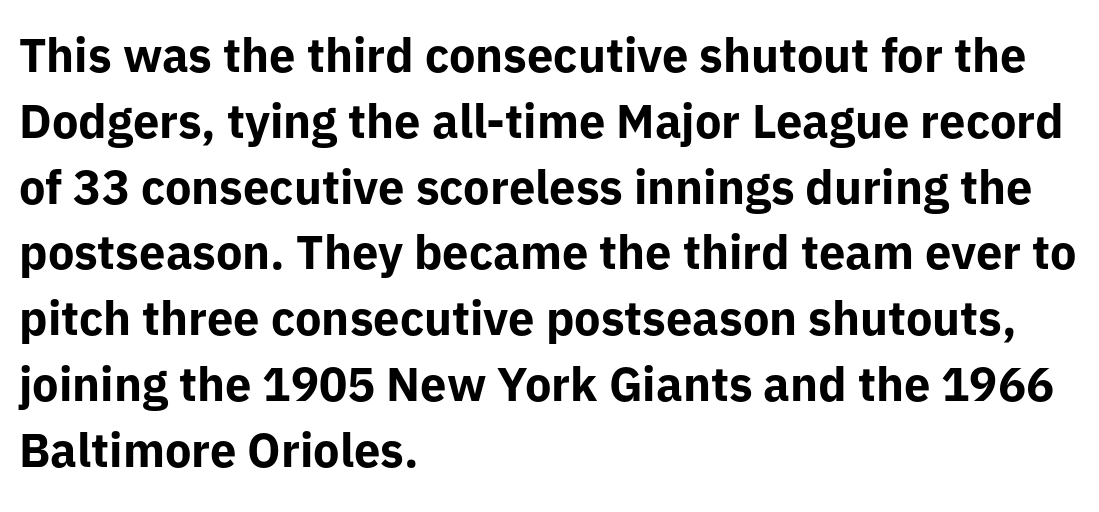
Q: Is the text bold? A: Yes.
Q: Is the text italic (slanted)? A: No, it is upright.
Q: Is the typeface a serif or a sans-serif typeface? A: Sans-serif.
Q: Is the text underlined? A: No.
Q: How is the paragraph aligned? A: Left-aligned.
Q: Is the spacing between letters normal or unusually wide? A: Normal.
Q: Is the spacing between lines tight, normal or loose? A: Normal.
Q: Width (condensed, normal, or wide)? A: Normal.
Q: Stroke contrast? A: Low.
Q: x-height? A: Medium.
Q: Monospaced? A: No.
